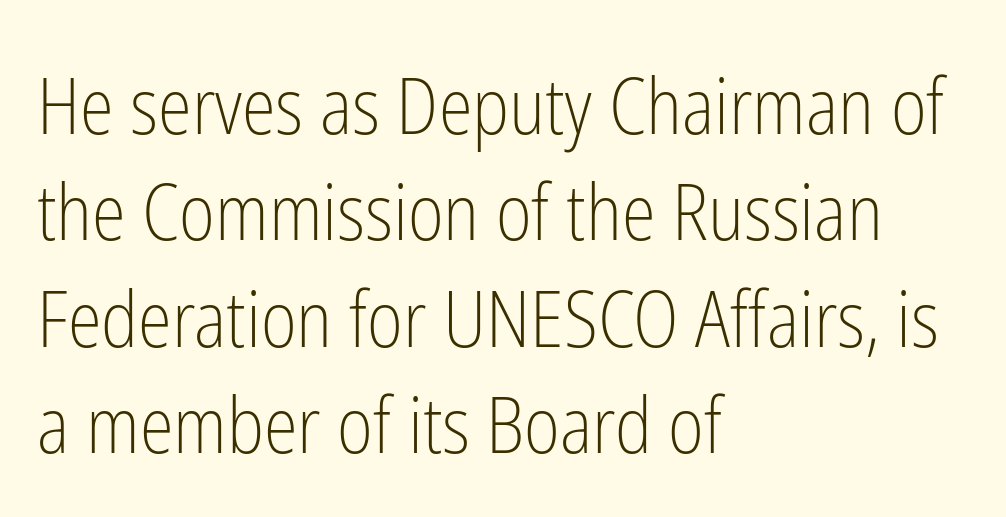
{"serif": "no", "italic": "no", "bold": "no", "weight": "light", "width": "condensed", "stroke_contrast": "low", "x_height": "medium", "monospaced": "no", "underline": "no", "align": "left", "line_spacing": "normal", "line_spacing_ratio": 1.38, "letter_spacing": "normal", "letter_spacing_em": 0.0, "glyph_px": 77}
